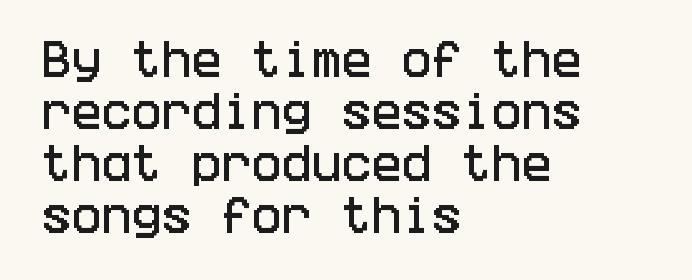
The image shows 40 px condensed sans-serif type, upright; set left-aligned, normal line spacing (1.3x), normal letter spacing, not underlined; low stroke contrast and a large x-height.
